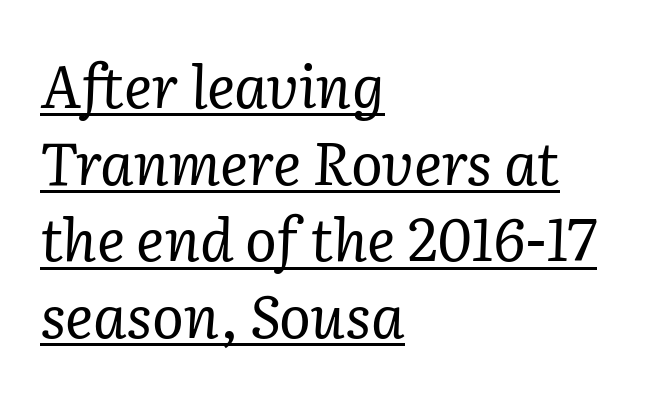
Q: Is the text bold? A: No.
Q: Is the text italic (slanted)? A: Yes, it leans right by about 2 degrees.
Q: Is the typeface a serif or a sans-serif typeface? A: Serif.
Q: Is the text underlined? A: Yes.
Q: How is the paragraph aligned? A: Left-aligned.
Q: Is the spacing between letters normal or unusually wide? A: Normal.
Q: Is the spacing between lines tight, normal or loose? A: Normal.
Q: Width (condensed, normal, or wide)? A: Normal.
Q: Stroke contrast? A: Low.
Q: x-height? A: Medium.
Q: Monospaced? A: No.
